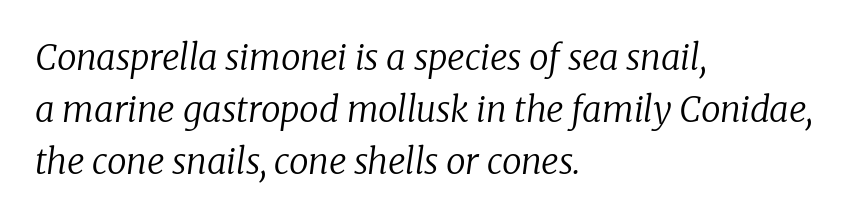
Q: Is the text bold? A: No.
Q: Is the text italic (slanted)? A: Yes, it leans right by about 8 degrees.
Q: Is the typeface a serif or a sans-serif typeface? A: Serif.
Q: Is the text underlined? A: No.
Q: How is the paragraph aligned? A: Left-aligned.
Q: Is the spacing between letters normal or unusually wide? A: Normal.
Q: Is the spacing between lines tight, normal or loose? A: Normal.
Q: Width (condensed, normal, or wide)? A: Normal.
Q: Stroke contrast? A: Low.
Q: x-height? A: Medium.
Q: Monospaced? A: No.
